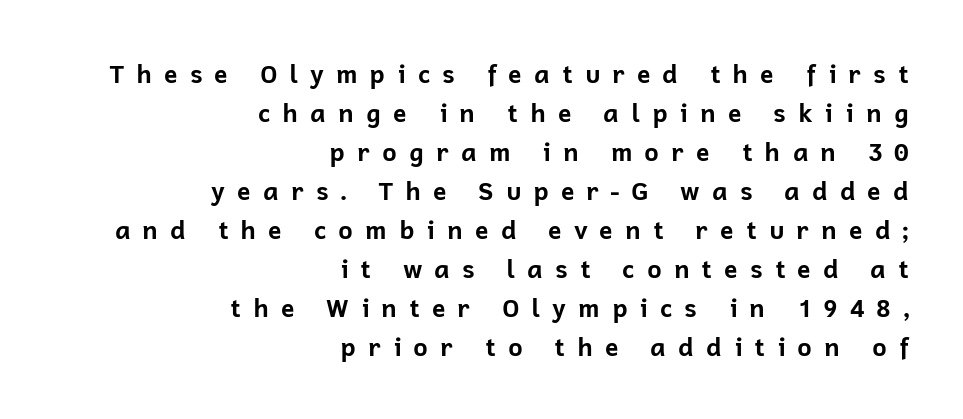
{"italic": "no", "bold": "yes", "underline": "no", "align": "right", "line_spacing": "normal", "line_spacing_ratio": 1.56, "letter_spacing": "wide", "letter_spacing_em": 0.47, "glyph_px": 25}
